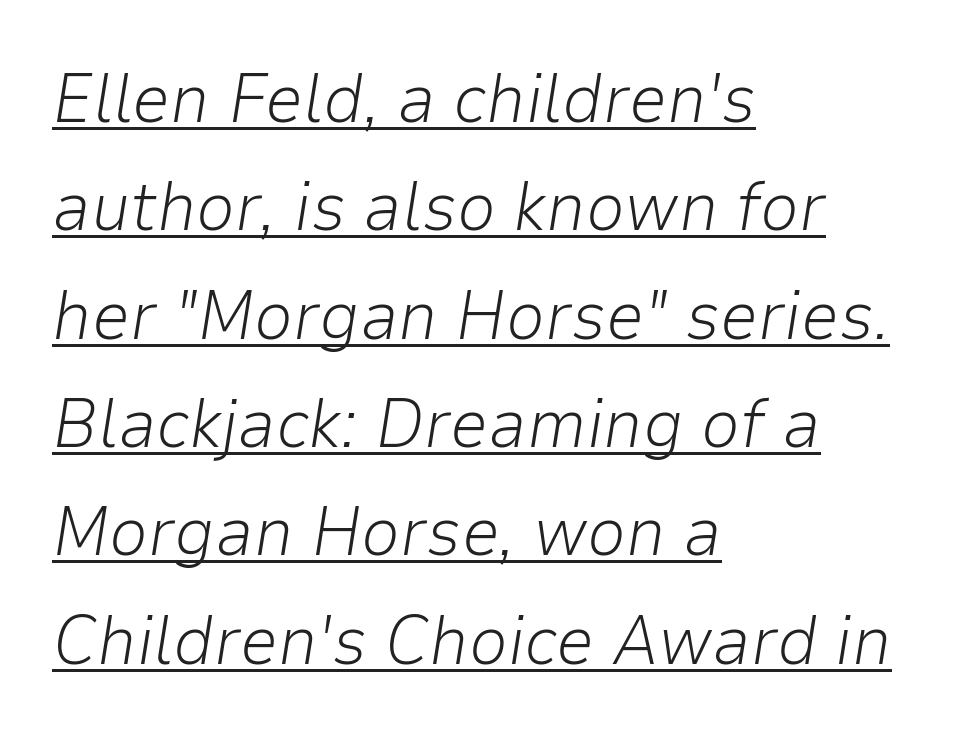
The image shows 69 px light type, italic (leaning right); set left-aligned, normal line spacing (1.57x), normal letter spacing, underlined; low stroke contrast and a medium x-height.
